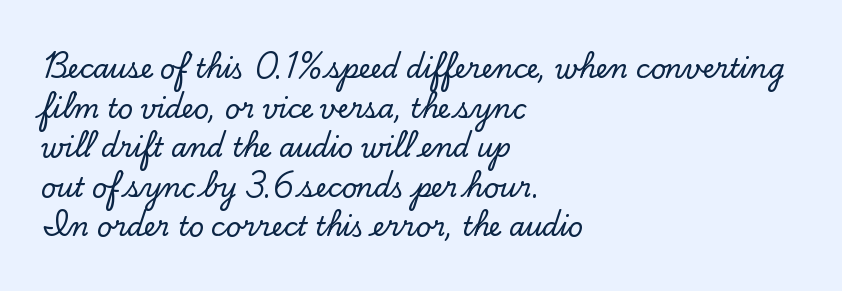
The image shows 26 px text type; set left-aligned, normal line spacing (1.52x), normal letter spacing, not underlined.
